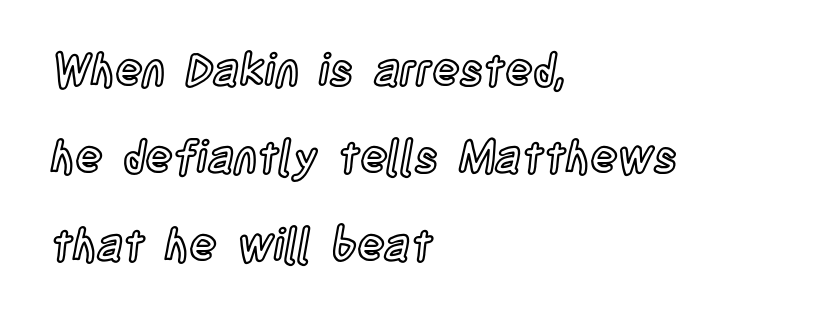
This rendering uses left alignment, leaving the right contour irregular. Reading down the column, the eye jumps a long way to each next line. A typesetter would call this proportional, since set widths differ per character. The passage shown has conventional tracking throughout.
